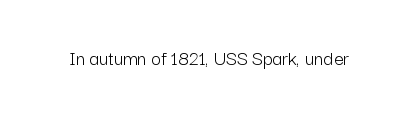
The image shows 21 px text type, upright; set normal letter spacing, not underlined.
